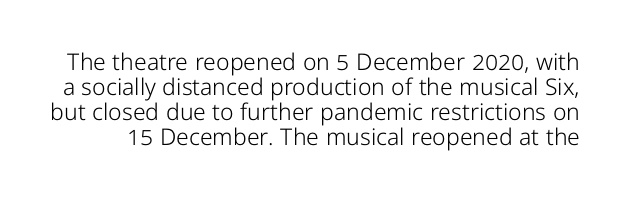
{"italic": "no", "bold": "no", "underline": "no", "line_spacing": "tight", "line_spacing_ratio": 1.09, "letter_spacing": "normal", "letter_spacing_em": 0.0, "glyph_px": 23}
